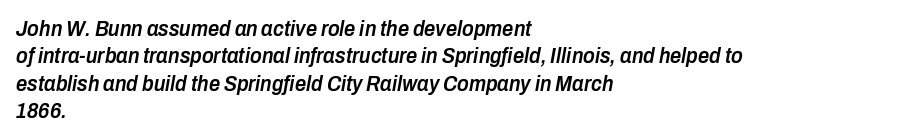
Q: Is the text bold? A: Semi-bold.
Q: Is the text italic (slanted)? A: Yes, it leans right by about 10 degrees.
Q: Is the text underlined? A: No.
Q: How is the paragraph aligned? A: Left-aligned.
Q: Is the spacing between letters normal or unusually wide? A: Normal.
Q: Is the spacing between lines tight, normal or loose? A: Normal.
